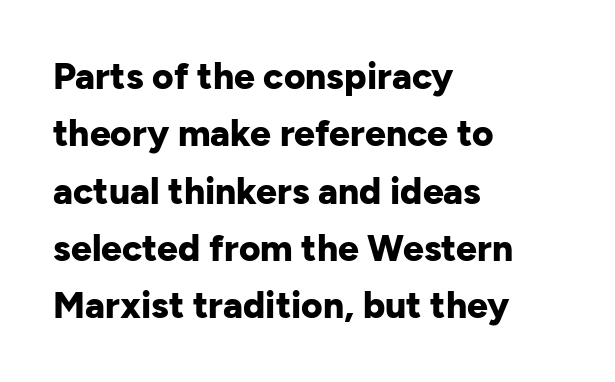
Q: Is the text bold? A: Yes.
Q: Is the text italic (slanted)? A: No, it is upright.
Q: Is the typeface a serif or a sans-serif typeface? A: Sans-serif.
Q: Is the text underlined? A: No.
Q: How is the paragraph aligned? A: Left-aligned.
Q: Is the spacing between letters normal or unusually wide? A: Normal.
Q: Is the spacing between lines tight, normal or loose? A: Normal.
Q: Width (condensed, normal, or wide)? A: Normal.
Q: Stroke contrast? A: Low.
Q: x-height? A: Medium.
Q: Monospaced? A: No.
